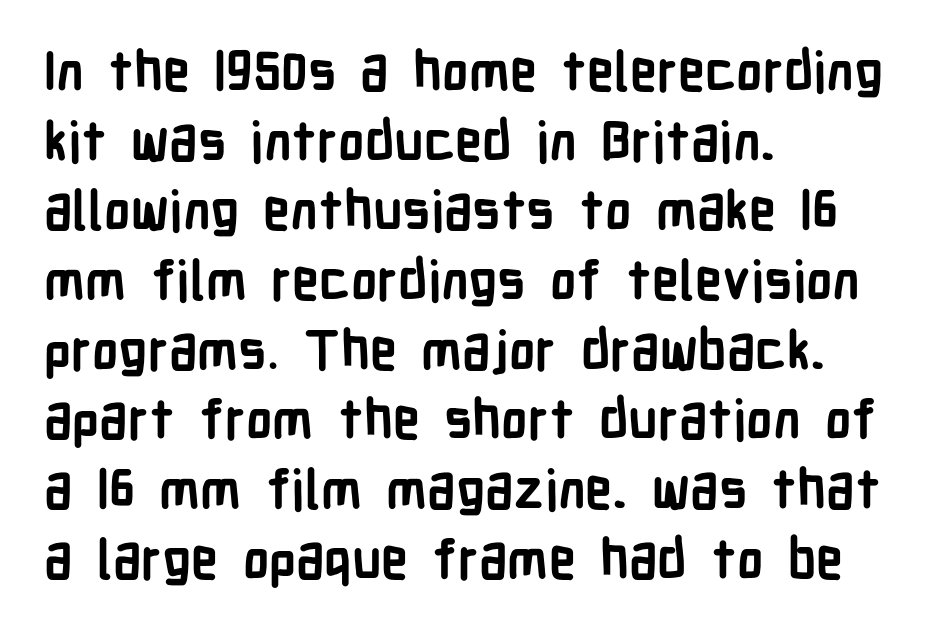
{"serif": "no", "italic": "no", "bold": "yes", "weight": "semibold", "width": "condensed", "stroke_contrast": "low", "x_height": "medium", "monospaced": "no", "underline": "no", "align": "left", "line_spacing": "normal", "line_spacing_ratio": 1.29, "letter_spacing": "normal", "letter_spacing_em": 0.0, "glyph_px": 54}
